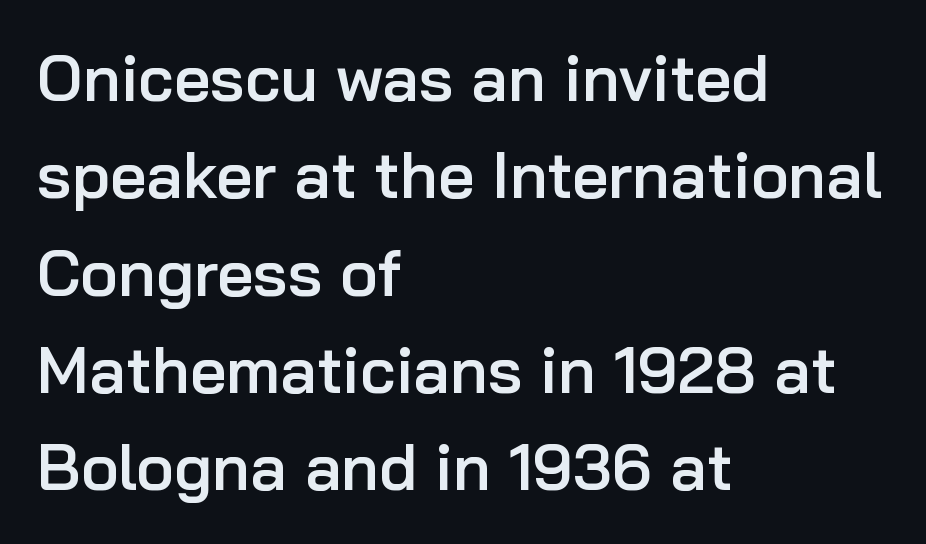
Moderately thickened strokes mark this as semibold type. Ascenders rise straight up at ninety degrees. You can tell from the bare stems that sans-serif type was used. Glance below the letters and you will spot only blank space. Short and long lines alike share a common starting point at left.
